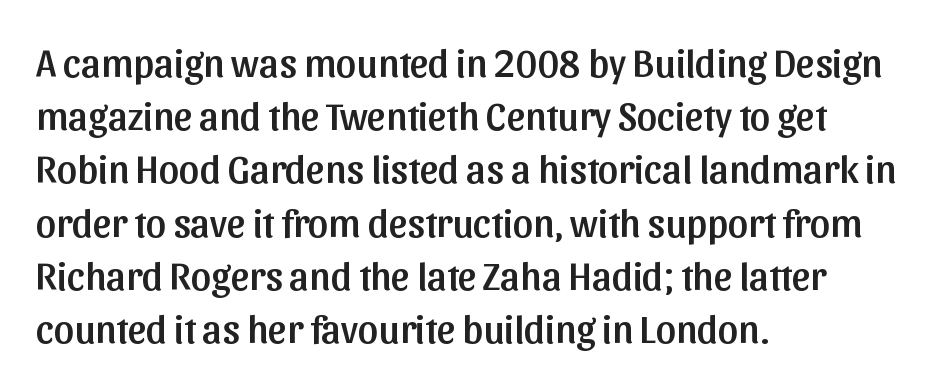
{"serif": "no", "italic": "no", "width": "normal", "stroke_contrast": "low", "x_height": "medium", "monospaced": "no", "underline": "no", "align": "left", "line_spacing": "normal", "line_spacing_ratio": 1.33, "letter_spacing": "normal", "letter_spacing_em": 0.0, "glyph_px": 40}
